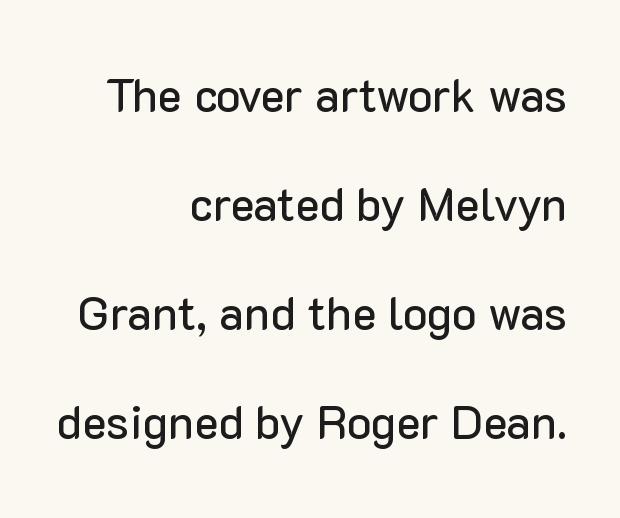
The image shows 46 px sans-serif type, upright; set right-aligned, loose line spacing (2.37x), normal letter spacing, not underlined; low stroke contrast and a medium x-height.
